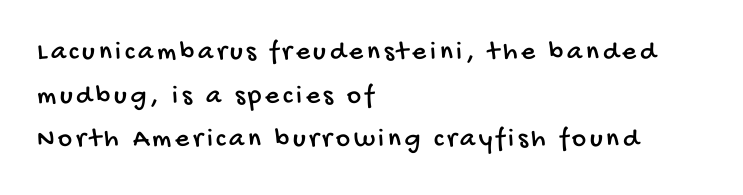
{"underline": "no", "align": "left", "line_spacing": "normal", "line_spacing_ratio": 1.62, "glyph_px": 27}
